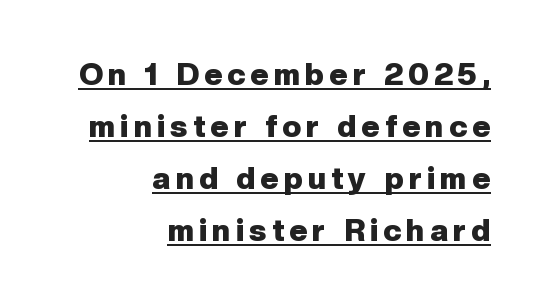
{"serif": "no", "italic": "no", "bold": "yes", "weight": "heavy", "width": "normal", "stroke_contrast": "low", "x_height": "medium", "monospaced": "no", "underline": "yes", "align": "right", "line_spacing": "normal", "line_spacing_ratio": 1.68, "glyph_px": 31}
